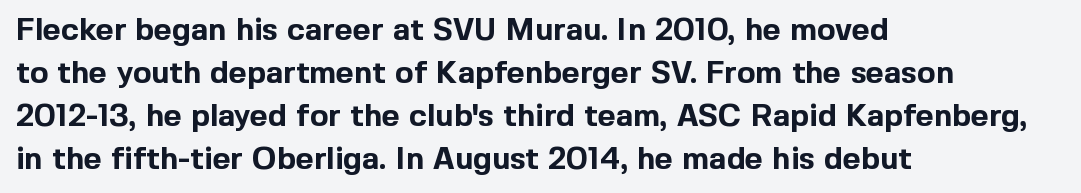
{"serif": "no", "italic": "no", "bold": "yes", "weight": "bold", "width": "normal", "x_height": "medium", "monospaced": "no", "underline": "no", "align": "left", "line_spacing": "normal", "line_spacing_ratio": 1.39, "letter_spacing": "normal", "letter_spacing_em": 0.0, "glyph_px": 31}
